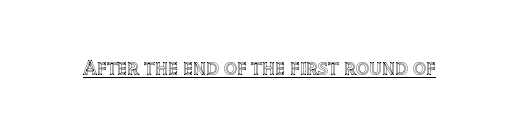
The image shows 21 px text type, upright; set normal letter spacing, underlined.
